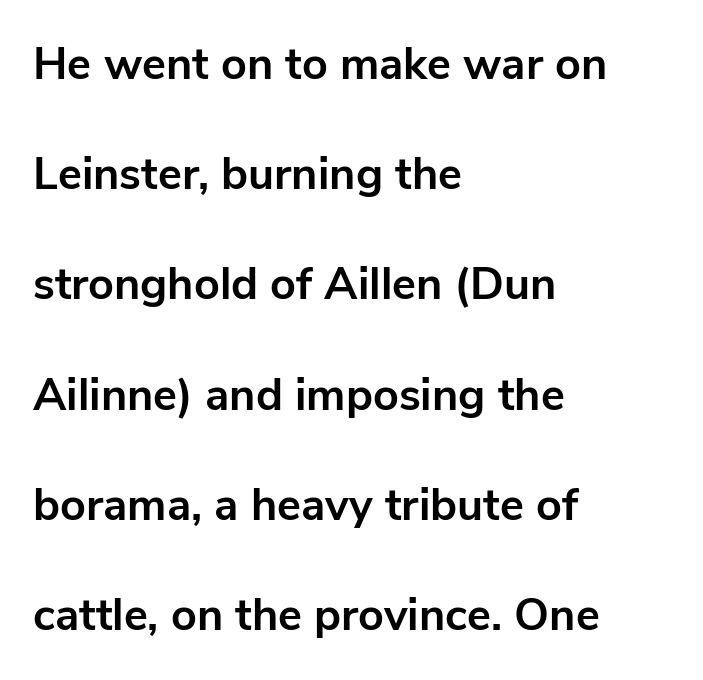
The image shows 45 px bold sans-serif type, upright; set left-aligned, loose line spacing (2.45x), normal letter spacing, not underlined; low stroke contrast and a medium x-height.
